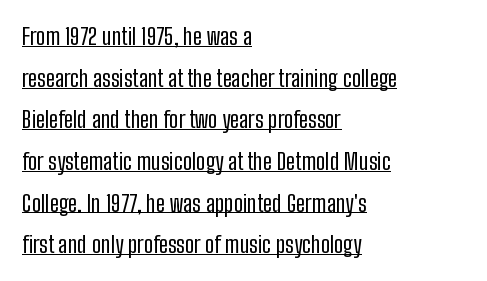
{"italic": "no", "bold": "no", "underline": "yes", "align": "left", "line_spacing_ratio": 1.81, "letter_spacing": "normal", "letter_spacing_em": 0.0, "glyph_px": 23}
